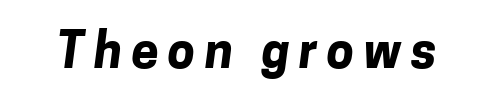
The image shows 49 px bold sans-serif type; set not underlined; low stroke contrast and a medium x-height.
